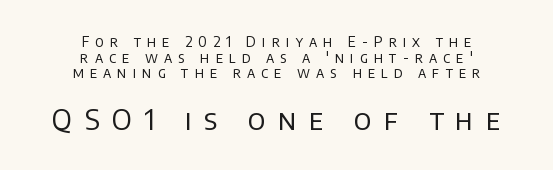
{"serif": "no", "italic": "no", "bold": "no", "weight": "regular", "width": "normal", "stroke_contrast": "low", "x_height": "large", "monospaced": "no", "underline": "no", "align": "center", "line_spacing": "tight", "line_spacing_ratio": 1.11, "letter_spacing": "wide", "letter_spacing_em": 0.43, "larger_block": "second", "size_ratio": 2.0, "glyph_px": 28}
